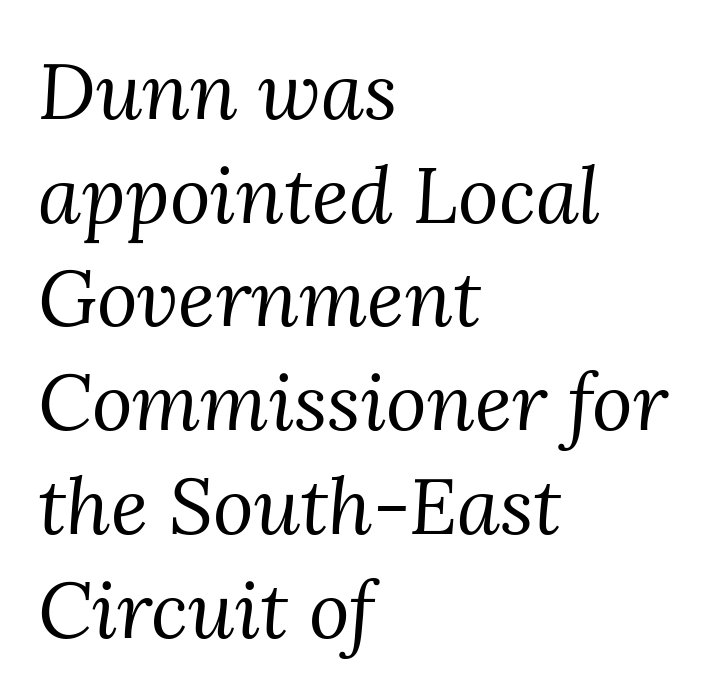
{"serif": "yes", "italic": "yes", "lean": "right", "slant_degrees": 3, "bold": "no", "weight": "regular", "width": "normal", "stroke_contrast": "medium", "x_height": "medium", "monospaced": "no", "underline": "no", "align": "left", "line_spacing": "normal", "line_spacing_ratio": 1.33, "letter_spacing": "normal", "letter_spacing_em": 0.0, "glyph_px": 78}
